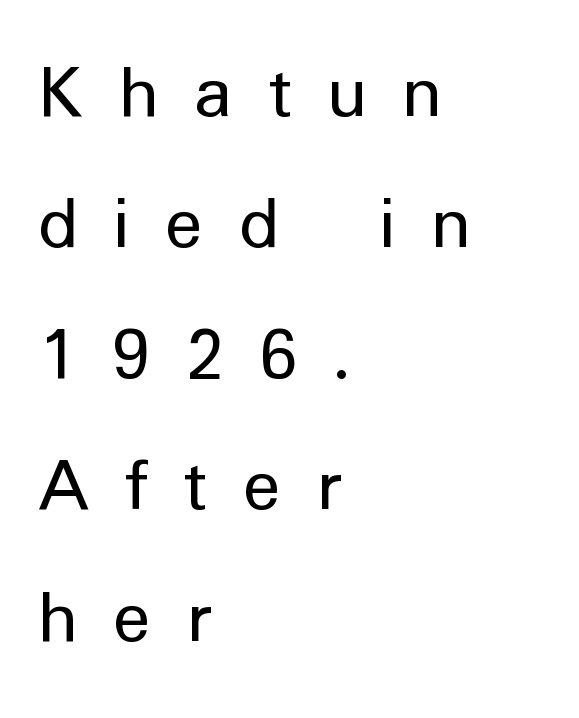
Q: Is the text bold? A: No.
Q: Is the text italic (slanted)? A: No, it is upright.
Q: Is the typeface a serif or a sans-serif typeface? A: Sans-serif.
Q: Is the text underlined? A: No.
Q: How is the paragraph aligned? A: Left-aligned.
Q: Is the spacing between letters normal or unusually wide? A: Unusually wide.
Q: Is the spacing between lines tight, normal or loose? A: Normal.
Q: Width (condensed, normal, or wide)? A: Normal.
Q: Stroke contrast? A: Low.
Q: x-height? A: Medium.
Q: Monospaced? A: No.
